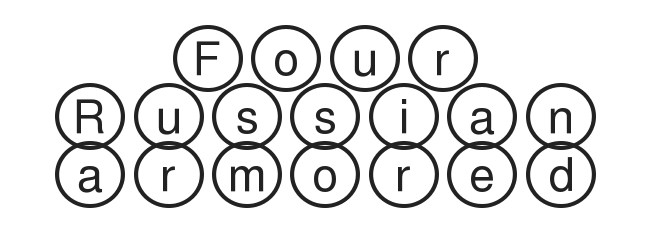
Regular leading. Is the block centered? Yes — each line is placed symmetrically about the middle. Rule under the text: the space is simply empty. Do the letters lean? They stand straight.
